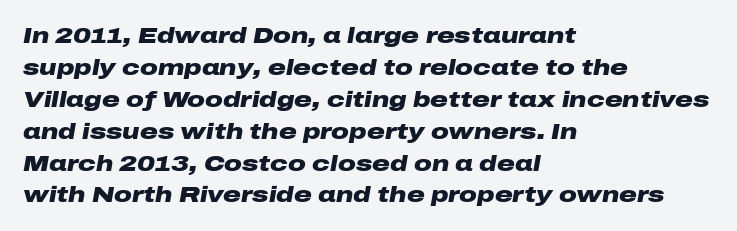
{"italic": "yes", "lean": "right", "slant_degrees": 10, "bold": "yes", "underline": "no", "align": "left", "line_spacing": "normal", "line_spacing_ratio": 1.45, "letter_spacing": "normal", "letter_spacing_em": 0.0, "glyph_px": 22}
